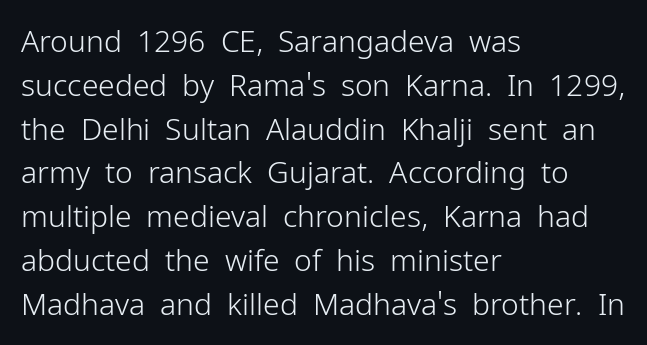
The image shows 30 px light sans-serif type, upright; set left-aligned, normal line spacing (1.46x), normal letter spacing, not underlined; low stroke contrast and a medium x-height.
